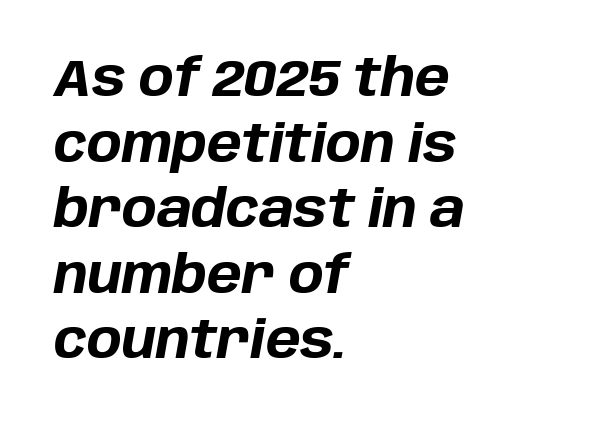
The image shows 52 px bold type, italic (leaning right); set left-aligned, normal line spacing (1.26x), normal letter spacing, not underlined; low stroke contrast and a large x-height.
